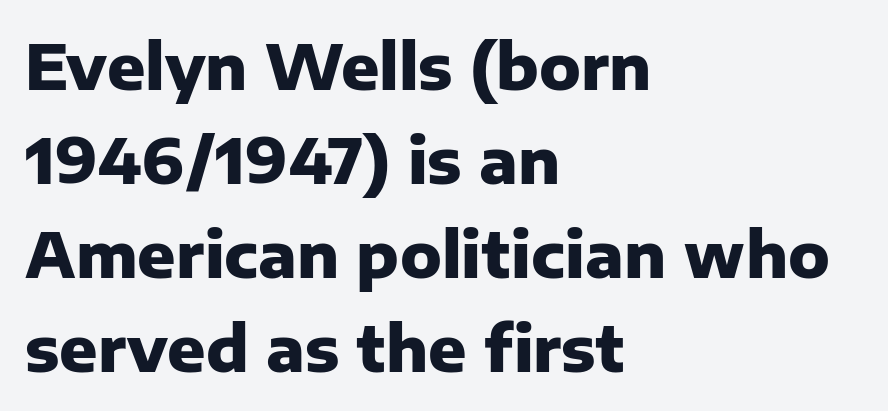
The image shows 63 px heavy sans-serif type, upright; set left-aligned, normal line spacing (1.49x), normal letter spacing, not underlined; low stroke contrast and a medium x-height.
